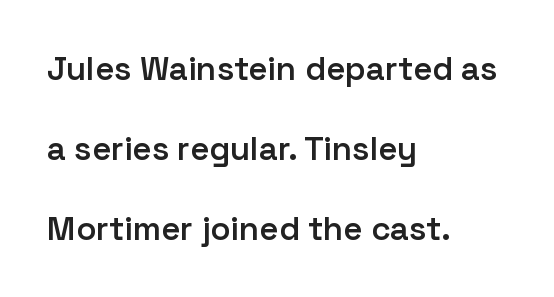
The image shows 33 px semibold sans-serif type, upright; set left-aligned, loose line spacing (2.42x), normal letter spacing, not underlined; low stroke contrast and a medium x-height.
